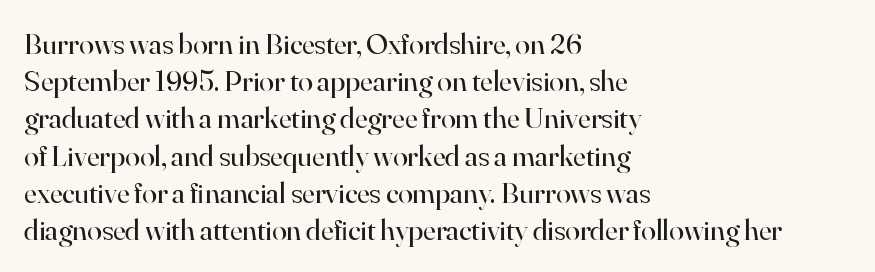
The lines in this sample share a left origin and differ only in where they stop. Examine the stroke ends and you'll spot serifs. Character widths vary here, with narrow letters taking less room than wide ones. The glyphs are unaccompanied by any horizontal stroke below them. Vertical strokes here are truly vertical.
